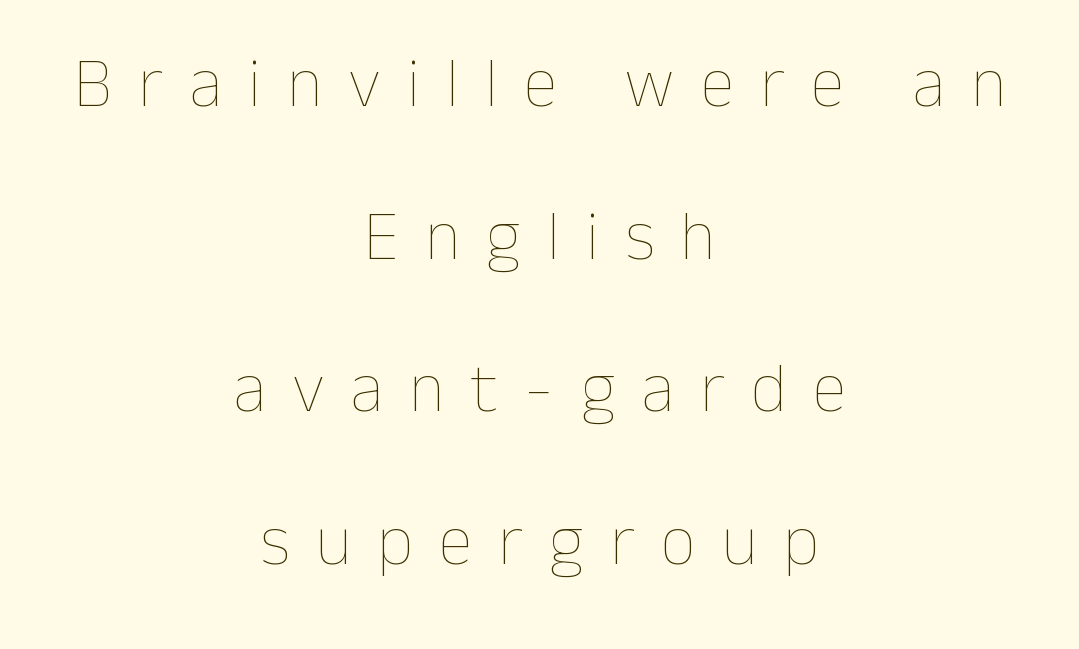
The tracking jumps out immediately: characters are airy and widely separated. What's the leading like? Stretched, with rows far apart. Horizontally, the lines are justified to the midpoint only. The characters are drawn with everyday or finer stroke widths. Has an underline been added? It has not. Spacing verdict: proportional, widths tailored to each character.
